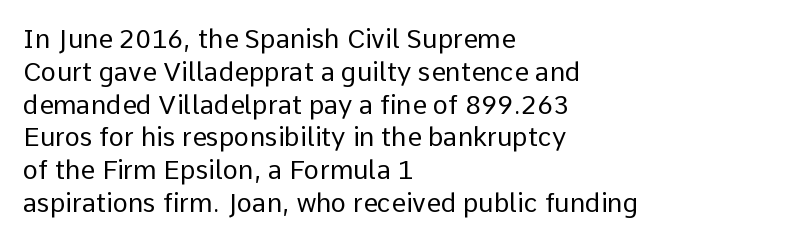
The image shows 26 px text type, upright; set left-aligned, normal line spacing (1.26x), normal letter spacing, not underlined.
